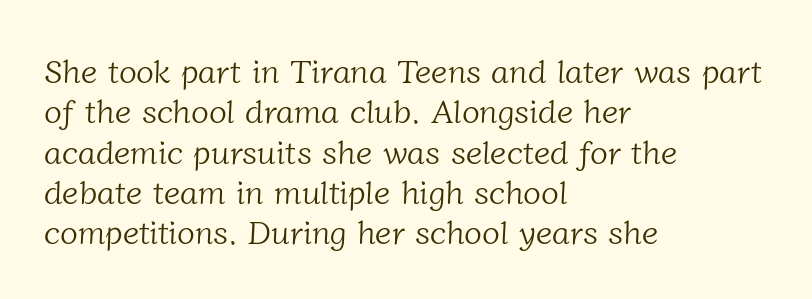
Q: Is the text bold? A: No.
Q: Is the typeface a serif or a sans-serif typeface? A: Serif.
Q: Is the text underlined? A: No.
Q: How is the paragraph aligned? A: Left-aligned.
Q: Is the spacing between letters normal or unusually wide? A: Normal.
Q: Width (condensed, normal, or wide)? A: Normal.
Q: Stroke contrast? A: Low.
Q: x-height? A: Medium.
Q: Monospaced? A: No.
